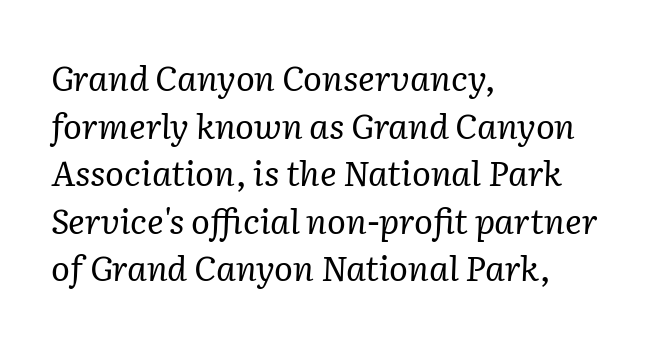
No extra ink here — the face is not bold. The line-height multiplier appears to be the usual default. Short and long lines alike share a common starting point at left. Underline: absent. A serif font was chosen for this passage. Italic? Definitely — the glyphs are oblique.
